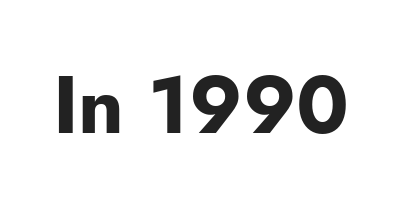
Strokes here are thick enough to call this a true bold. Look at the tracking — it's just the regular setting, nothing added. Anything drawn beneath the words? Only blank space. Regarding serifs, this sample does without them. Looks like regular typesetting: each glyph gets only the width it needs. This is roman type, the default non-slanted kind.
